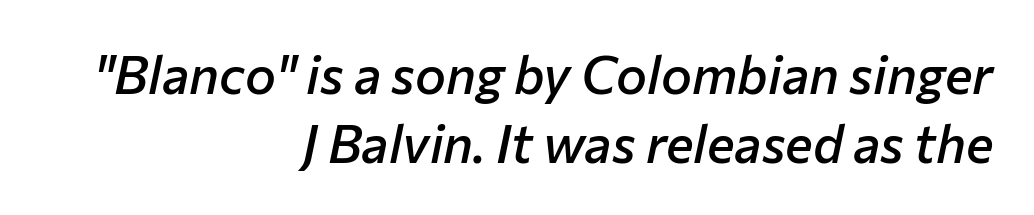
The foot of each line stays bare and open. Whoever set this chose a conventional vertical rhythm. Spacing between characters is what you'd get straight out of the box. Is the block centered? No — it sits flush against the right margin. Typesetter's note: demi weight, one step under bold. These lines are rendered in a variable-pitch font.
